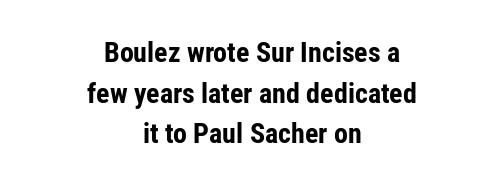
{"serif": "no", "italic": "no", "bold": "yes", "weight": "bold", "width": "condensed", "stroke_contrast": "low", "x_height": "medium", "monospaced": "no", "underline": "no", "align": "center", "line_spacing": "normal", "line_spacing_ratio": 1.45, "letter_spacing": "normal", "letter_spacing_em": 0.0, "glyph_px": 28}
